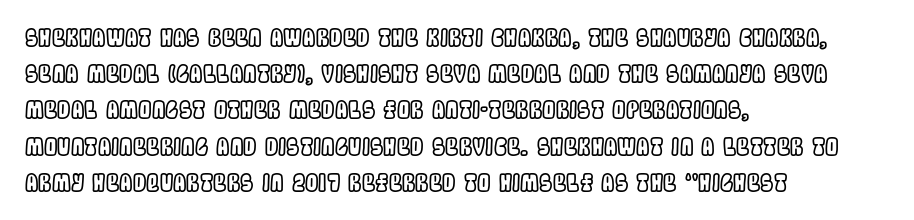
Leading: standard. Ascenders rise straight up at ninety degrees. Nobody drew a line under any word here. Here the glyphs are tracked normally, forming tight word shapes. All the whitespace from short lines collects on the right.
